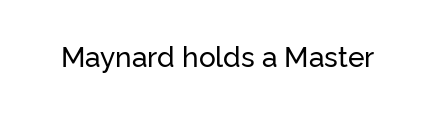
The image shows 28 px sans-serif type, upright; set normal letter spacing, not underlined; low stroke contrast and a medium x-height.
